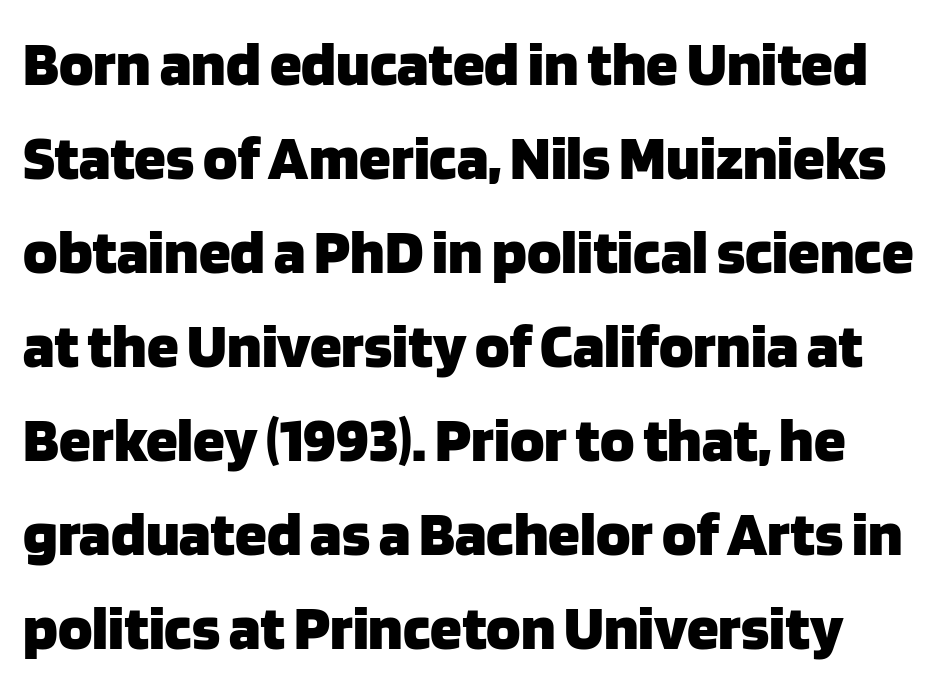
The image shows 64 px heavy sans-serif type, upright; set normal line spacing (1.47x), normal letter spacing, not underlined; low stroke contrast and a large x-height.
